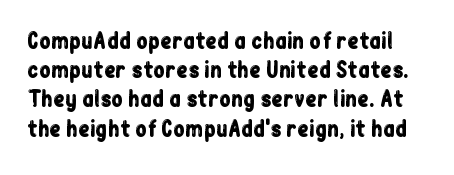
The image shows 21 px text type, upright; set normal line spacing (1.39x), normal letter spacing, not underlined.
